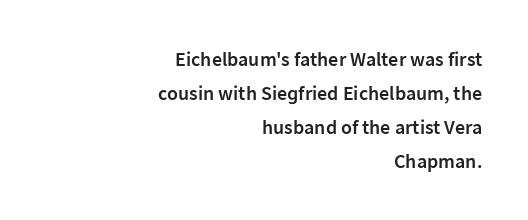
{"italic": "no", "bold": "semi", "underline": "no", "align": "right", "line_spacing": "normal", "line_spacing_ratio": 1.7, "letter_spacing": "normal", "letter_spacing_em": 0.0, "glyph_px": 20}
